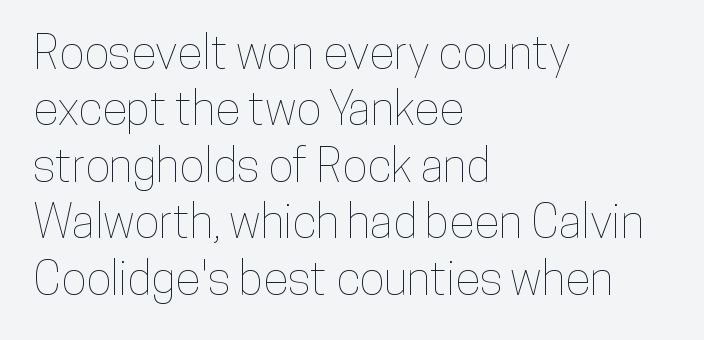
{"italic": "no", "width": "condensed", "stroke_contrast": "low", "x_height": "medium", "monospaced": "no", "underline": "no", "align": "left", "line_spacing_ratio": 1.2, "letter_spacing": "normal", "letter_spacing_em": 0.0, "glyph_px": 47}
